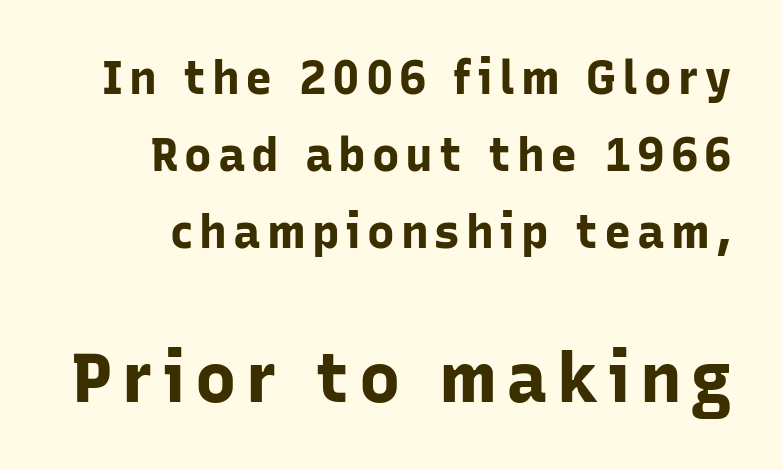
{"serif": "no", "italic": "no", "bold": "yes", "weight": "bold", "width": "normal", "stroke_contrast": "low", "x_height": "medium", "monospaced": "no", "underline": "no", "line_spacing": "normal", "line_spacing_ratio": 1.67, "larger_block": "second", "size_ratio": 1.5, "glyph_px": 69}
